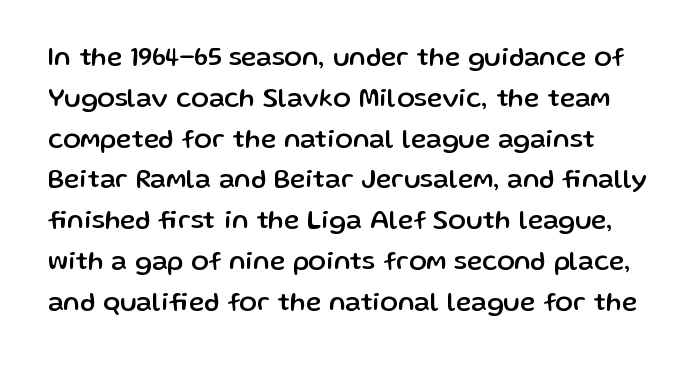
Underline: absent. This sample uses plain, unmodified letter spacing. The line-height multiplier appears to be the usual default. It's the straight-up-and-down kind of type.
